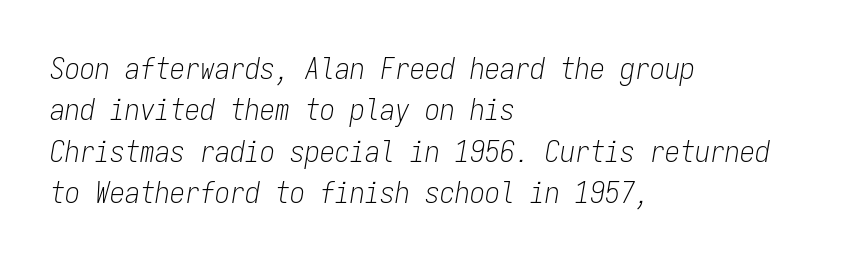
{"italic": "yes", "lean": "right", "slant_degrees": 9, "bold": "no", "weight": "light", "width": "condensed", "stroke_contrast": "low", "x_height": "medium", "monospaced": "yes", "underline": "no", "align": "left", "line_spacing": "normal", "line_spacing_ratio": 1.38, "letter_spacing": "normal", "letter_spacing_em": 0.0, "glyph_px": 30}
